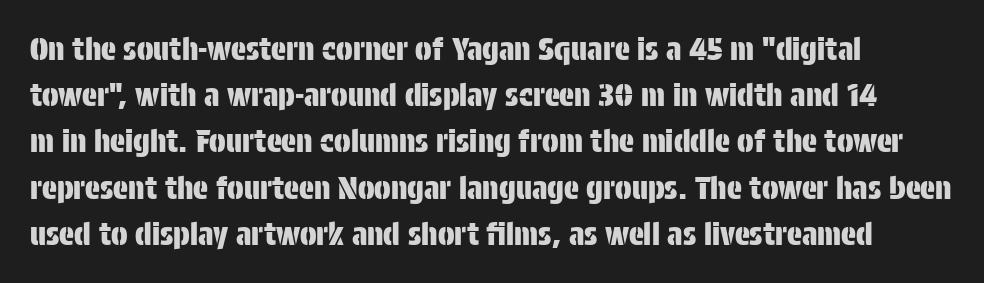
Q: Is the text italic (slanted)? A: No, it is upright.
Q: Is the typeface a serif or a sans-serif typeface? A: Sans-serif.
Q: Is the text underlined? A: No.
Q: How is the paragraph aligned? A: Left-aligned.
Q: Is the spacing between letters normal or unusually wide? A: Normal.
Q: Is the spacing between lines tight, normal or loose? A: Normal.
Q: Width (condensed, normal, or wide)? A: Condensed.
Q: Stroke contrast? A: Low.
Q: x-height? A: Large.
Q: Monospaced? A: No.
